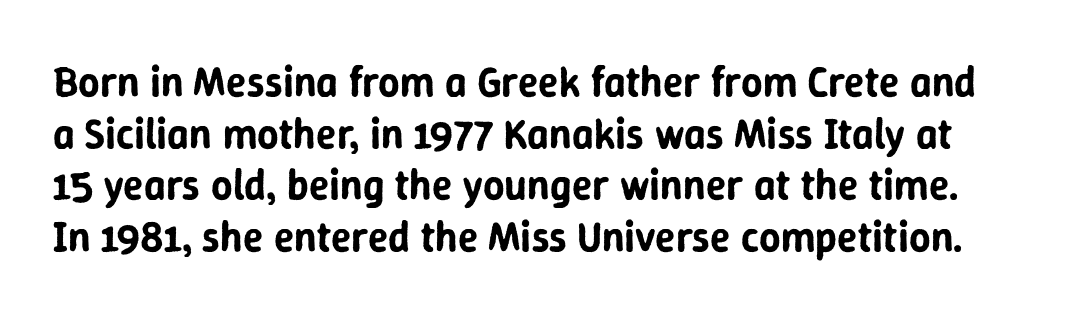
{"serif": "no", "italic": "no", "width": "normal", "stroke_contrast": "low", "x_height": "medium", "monospaced": "no", "underline": "no", "line_spacing_ratio": 1.23, "letter_spacing": "normal", "letter_spacing_em": 0.0, "glyph_px": 42}
